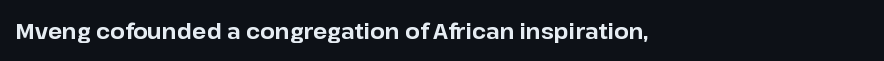
Q: Is the text bold? A: Yes.
Q: Is the text italic (slanted)? A: No, it is upright.
Q: Is the text underlined? A: No.
Q: How is the paragraph aligned? A: Left-aligned.
Q: Is the spacing between letters normal or unusually wide? A: Normal.
